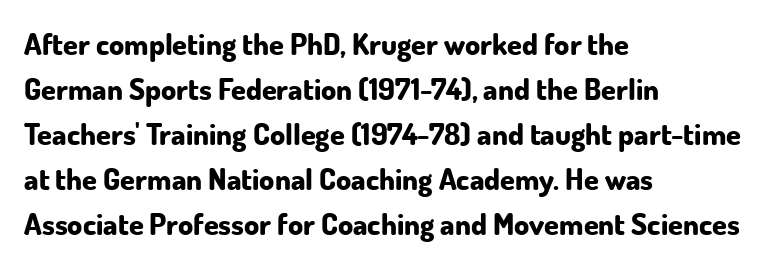
Q: Is the text bold? A: Yes.
Q: Is the text italic (slanted)? A: No, it is upright.
Q: Is the typeface a serif or a sans-serif typeface? A: Sans-serif.
Q: Is the text underlined? A: No.
Q: How is the paragraph aligned? A: Left-aligned.
Q: Is the spacing between letters normal or unusually wide? A: Normal.
Q: Is the spacing between lines tight, normal or loose? A: Normal.
Q: Width (condensed, normal, or wide)? A: Normal.
Q: Stroke contrast? A: Low.
Q: x-height? A: Small.
Q: Monospaced? A: No.
